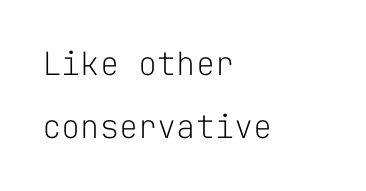
The image shows 32 px light sans-serif type, upright, monospaced; set left-aligned, loose line spacing (1.97x), normal letter spacing, not underlined; low stroke contrast and a medium x-height.
